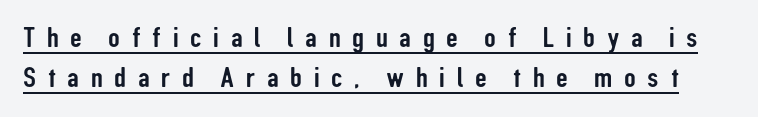
{"serif": "no", "italic": "no", "width": "condensed", "stroke_contrast": "low", "x_height": "medium", "monospaced": "no", "underline": "yes", "line_spacing": "normal", "line_spacing_ratio": 1.38, "letter_spacing": "wide", "letter_spacing_em": 0.4, "glyph_px": 29}
